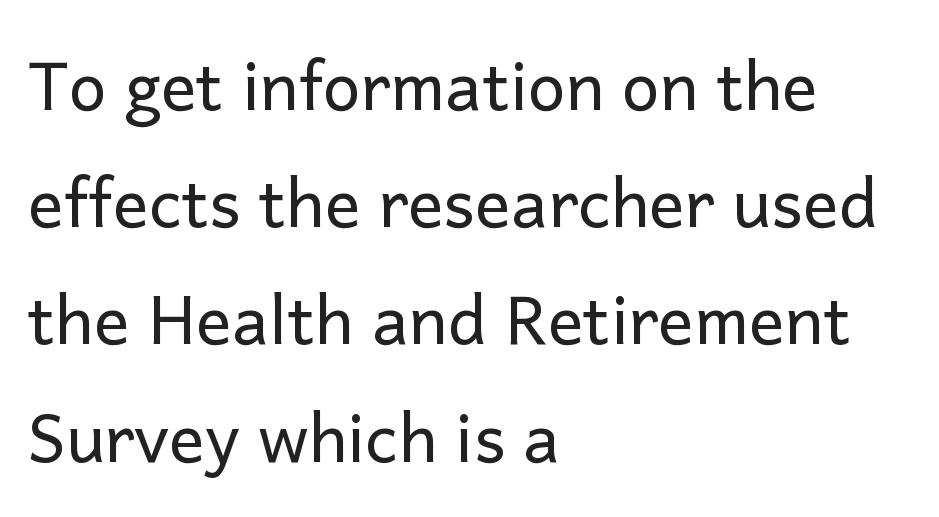
The foot of each line stays bare and open. The typeface has the unassuming heft of standard copy or less. This rendering employs a face without finishing strokes, i.e., a sans-serif. A typesetter would mark this as roman, not italic.
